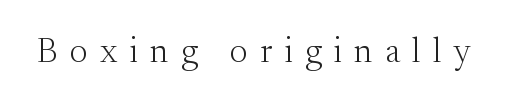
Rule under the text: the space is simply empty. The font family rendered here belongs to the serif group. Does the lettering tilt? It doesn't — this is upright. Think of a printed novel: that variable character pitch is what you see here. Words appear elongated and porous because spacing is wide. The weight tops out at a normal text grade.
